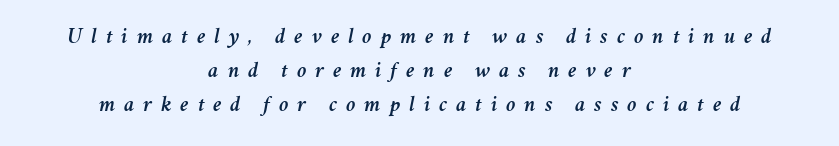
Q: Is the text italic (slanted)? A: Yes, it leans right by about 11 degrees.
Q: Is the text underlined? A: No.
Q: How is the paragraph aligned? A: Centered.
Q: Is the spacing between letters normal or unusually wide? A: Unusually wide.
Q: Is the spacing between lines tight, normal or loose? A: Normal.
